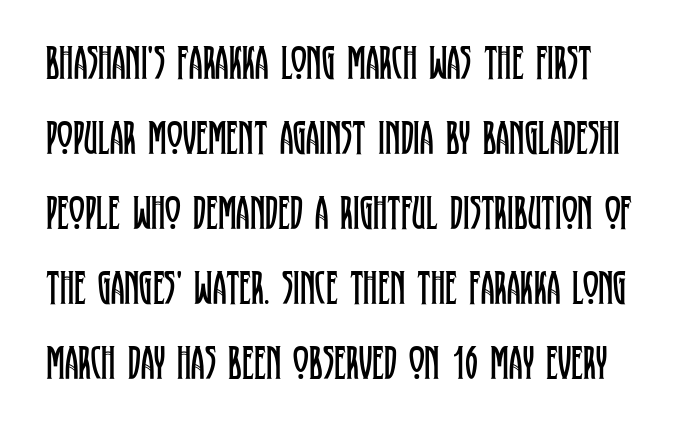
Does the leading feel generous? No, just average. This rendering employs a face with finishing strokes, i.e., a serif. Words float on clear page, feet unadorned. The passage shown has conventional tracking throughout. Vertical strokes here are truly vertical. Here the designer chose a conventional face with non-uniform glyph widths.
